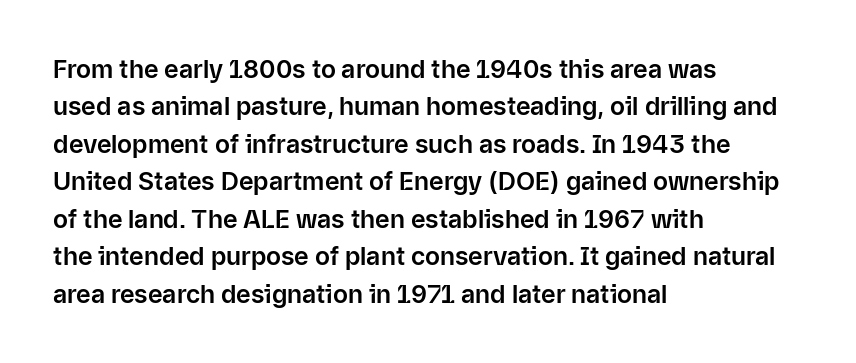
The rendering anchors every line to the left-hand side. The vertical gap from one line to the next is medium. The letterforms sit shoulder to shoulder at normal distance. Lines of text with bare space underneath. This is roman type, the default non-slanted kind.
